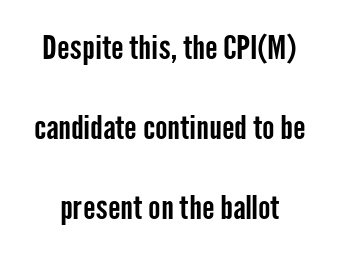
The image shows 33 px condensed sans-serif type, upright; set loose line spacing (2.43x), normal letter spacing, not underlined; low stroke contrast and a medium x-height.
